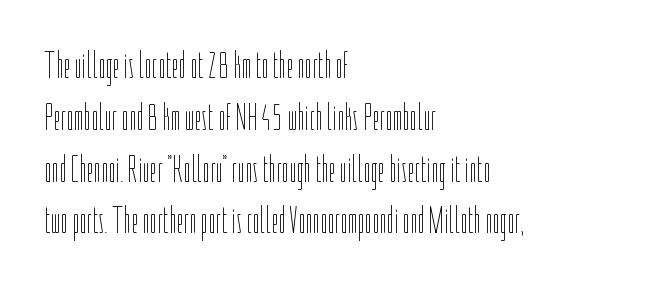
The image shows 37 px thin, condensed type, upright; set left-aligned, normal line spacing (1.4x), normal letter spacing, not underlined; low stroke contrast and a medium x-height.
